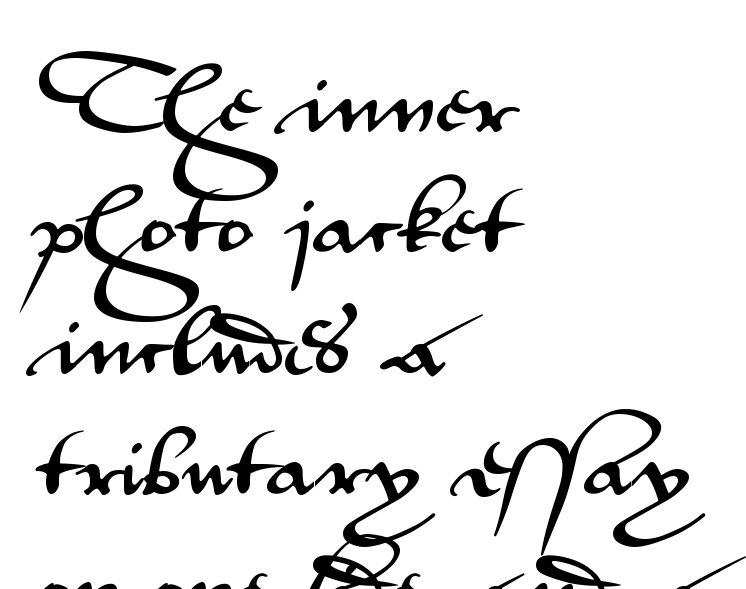
The image shows 78 px wide sans-serif type; set left-aligned, normal line spacing (1.55x), normal letter spacing, not underlined; medium stroke contrast and a small x-height.
